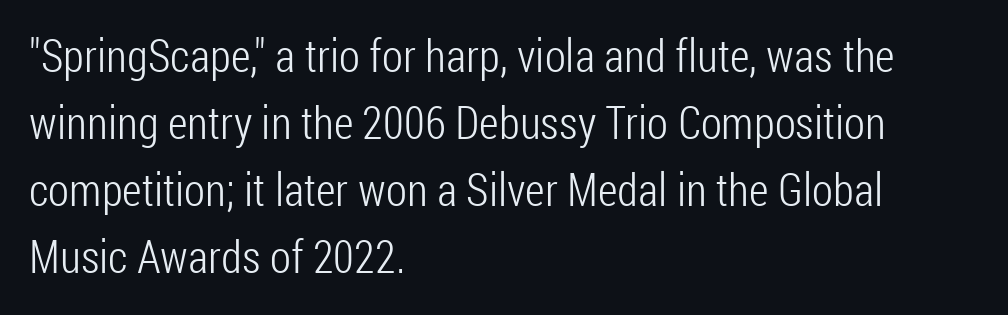
{"serif": "no", "italic": "no", "bold": "no", "weight": "light", "width": "condensed", "stroke_contrast": "low", "x_height": "medium", "monospaced": "no", "underline": "no", "align": "left", "line_spacing": "normal", "line_spacing_ratio": 1.46, "letter_spacing": "normal", "letter_spacing_em": 0.0, "glyph_px": 46}
